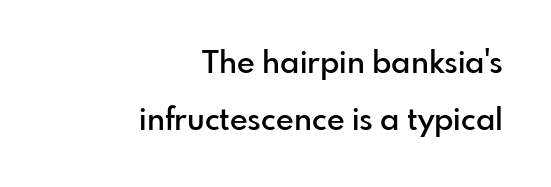
The specimen reads as upright at a glance. The paragraph has a hard right edge and a soft left edge. How are the letters spaced? Ordinarily, with no added tracking. The baseline area is clear. Font category for this specimen: sans-serif. The passage shown is typed in a proportional face where columns would drift.
